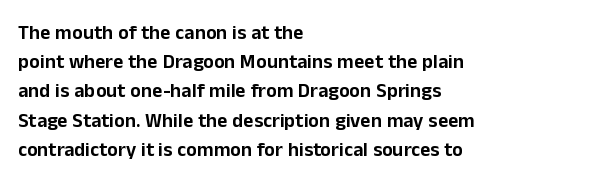
Q: Is the text italic (slanted)? A: No, it is upright.
Q: Is the text underlined? A: No.
Q: How is the paragraph aligned? A: Left-aligned.
Q: Is the spacing between letters normal or unusually wide? A: Normal.
Q: Is the spacing between lines tight, normal or loose? A: Normal.
